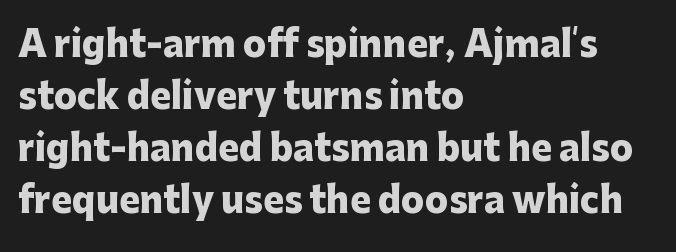
The image shows 35 px heavy sans-serif type, upright; set left-aligned, normal line spacing (1.49x), normal letter spacing, not underlined; low stroke contrast and a medium x-height.
